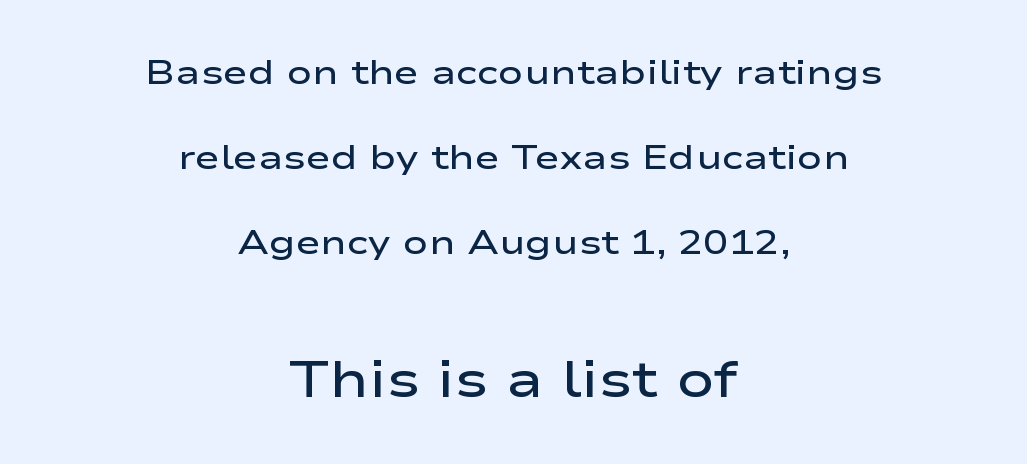
The image shows 51 px semibold, wide sans-serif type, upright; set centered, loose line spacing (2.5x), normal letter spacing, not underlined; the second (bottom) block is 1.5x larger; low stroke contrast and a medium x-height.
